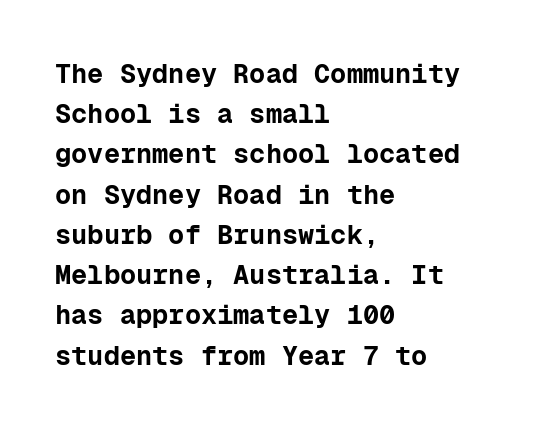
Q: Is the text bold? A: Yes.
Q: Is the text italic (slanted)? A: No, it is upright.
Q: Is the text underlined? A: No.
Q: How is the paragraph aligned? A: Left-aligned.
Q: Is the spacing between letters normal or unusually wide? A: Normal.
Q: Is the spacing between lines tight, normal or loose? A: Normal.
